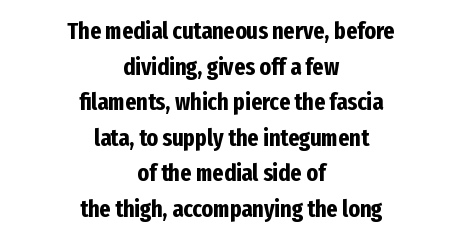
The image shows 24 px bold type, upright; set centered, normal line spacing (1.48x), normal letter spacing, not underlined.
